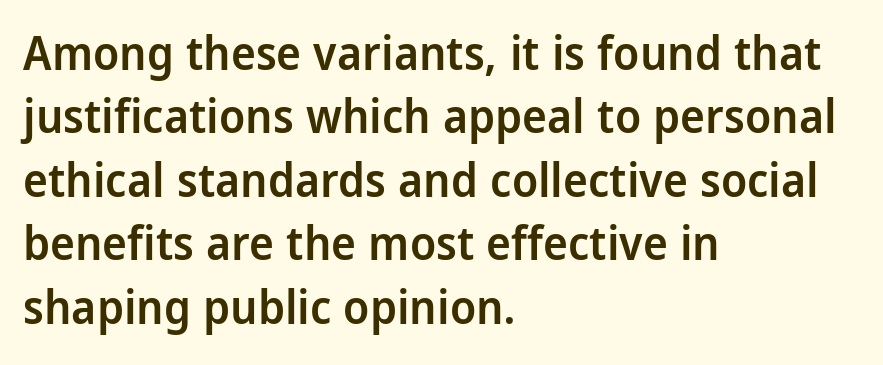
Nobody drew a line under any word here. I'd describe the lettering as semibold — firm but not a full bold. A typesetter would mark this as roman, not italic. Leftover space on each line is placed entirely after the last word. A typesetter would call this proportional, since set widths differ per character.
